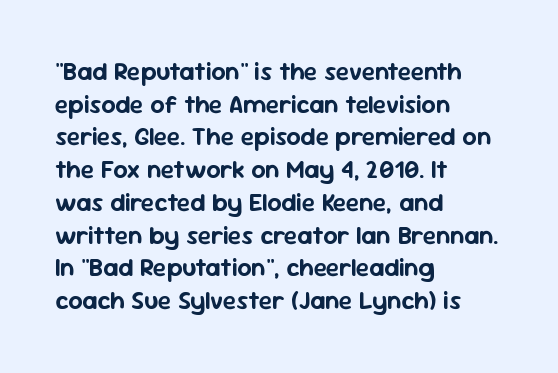
Q: Is the text italic (slanted)? A: No, it is upright.
Q: Is the text underlined? A: No.
Q: How is the paragraph aligned? A: Left-aligned.
Q: Is the spacing between letters normal or unusually wide? A: Normal.
Q: Is the spacing between lines tight, normal or loose? A: Normal.
